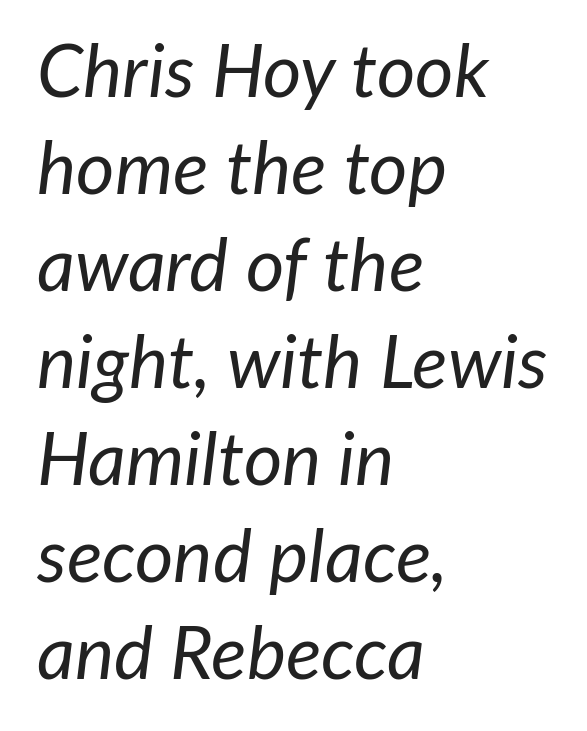
Q: Is the text bold? A: No.
Q: Is the text italic (slanted)? A: Yes, it leans right by about 7 degrees.
Q: Is the text underlined? A: No.
Q: How is the paragraph aligned? A: Left-aligned.
Q: Is the spacing between letters normal or unusually wide? A: Normal.
Q: Is the spacing between lines tight, normal or loose? A: Normal.
Q: Width (condensed, normal, or wide)? A: Normal.
Q: Stroke contrast? A: Low.
Q: x-height? A: Medium.
Q: Monospaced? A: No.
